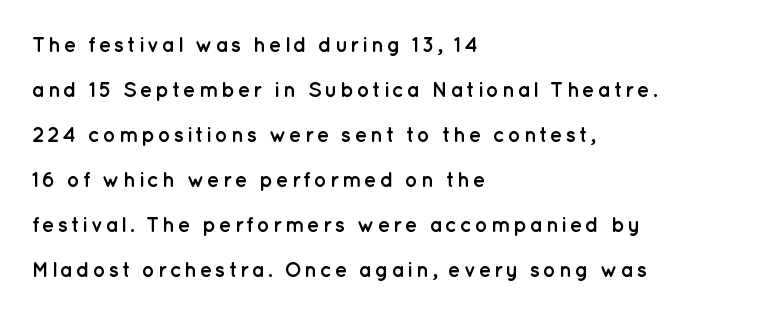
Each glyph is drawn with heavy, bold strokes. Caption: multi-line text, flush left, ragged right. The lettering holds an erect, upright posture throughout. Regarding leading, the lines here are spaced well apart. Check the space under the baseline: it is left empty.
